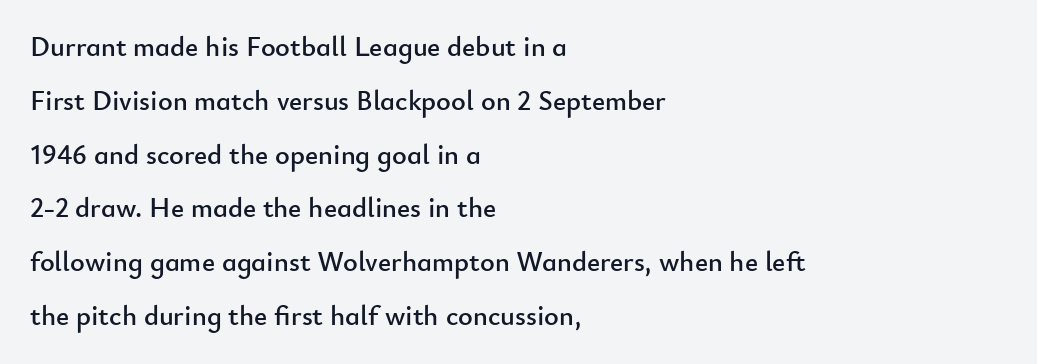
Q: Is the text italic (slanted)? A: No, it is upright.
Q: Is the typeface a serif or a sans-serif typeface? A: Sans-serif.
Q: Is the text underlined? A: No.
Q: How is the paragraph aligned? A: Left-aligned.
Q: Is the spacing between letters normal or unusually wide? A: Normal.
Q: Is the spacing between lines tight, normal or loose? A: Loose.
Q: Width (condensed, normal, or wide)? A: Normal.
Q: Stroke contrast? A: Low.
Q: x-height? A: Small.
Q: Monospaced? A: No.
